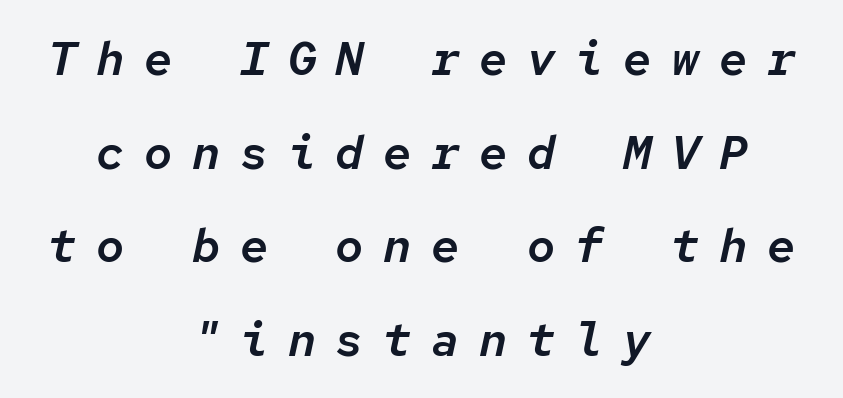
The image shows 47 px text type, italic (leaning right), monospaced; set centered, loose line spacing (1.99x), unusually wide letter spacing (+0.42 em), not underlined; low stroke contrast and a medium x-height.
